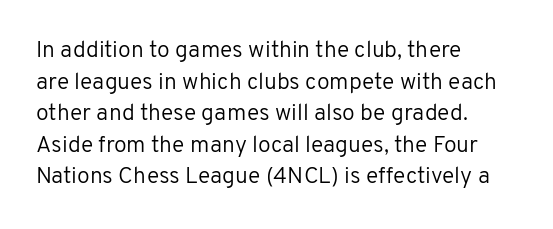
The image shows 23 px text type, upright; set left-aligned, normal line spacing (1.37x), normal letter spacing, not underlined.
